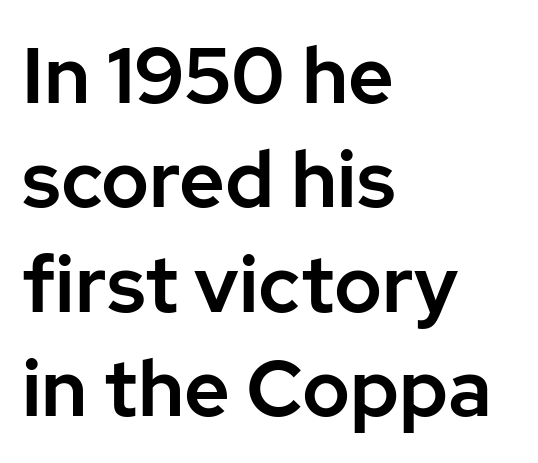
Normally led — the rows are evenly, conventionally spaced. A typesetter would call this proportional, since set widths differ per character. The rag falls on the right side of this text block. Posture: vertical. The tracking reads as untouched default to a designer's eye. Does the type have serifs? No, each stem ends abruptly.
